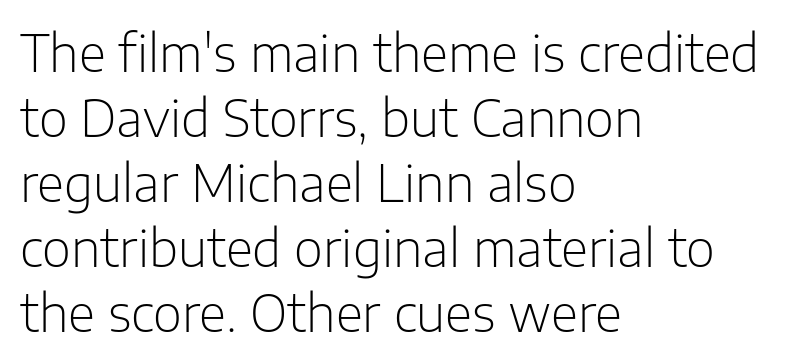
The image shows 50 px light sans-serif type, upright; set left-aligned, normal line spacing (1.3x), normal letter spacing, not underlined; low stroke contrast and a medium x-height.
